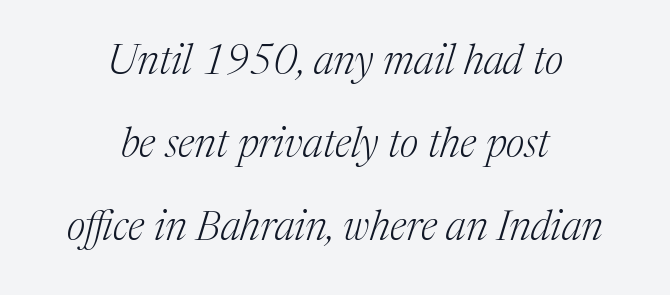
The image shows 41 px light serif type, italic (leaning right); set centered, loose line spacing (2.03x), normal letter spacing, not underlined; medium stroke contrast and a medium x-height.
